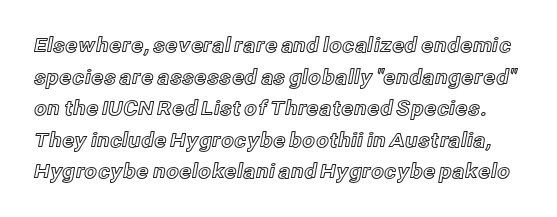
Plain, unruled lines of type. Each new line begins a customary step beneath the previous one. Between one letter and the next there's only the usual sliver of space.
